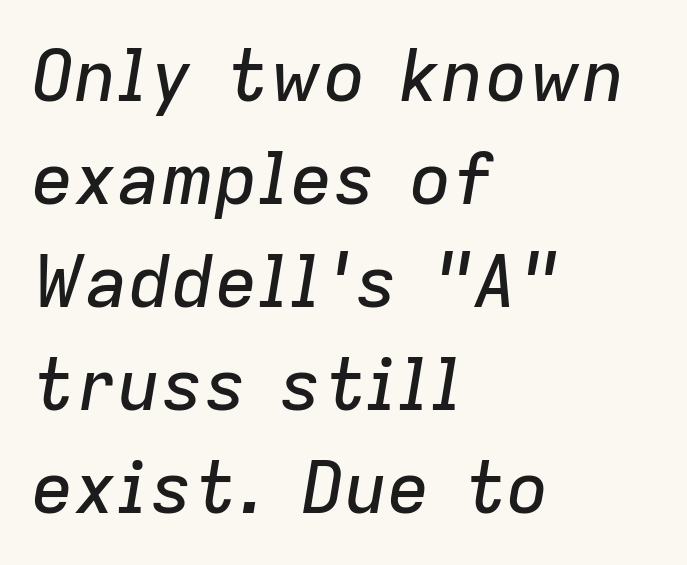
The image shows 72 px text type, italic (leaning right); set left-aligned, normal line spacing (1.43x), normal letter spacing, not underlined; low stroke contrast and a medium x-height.
